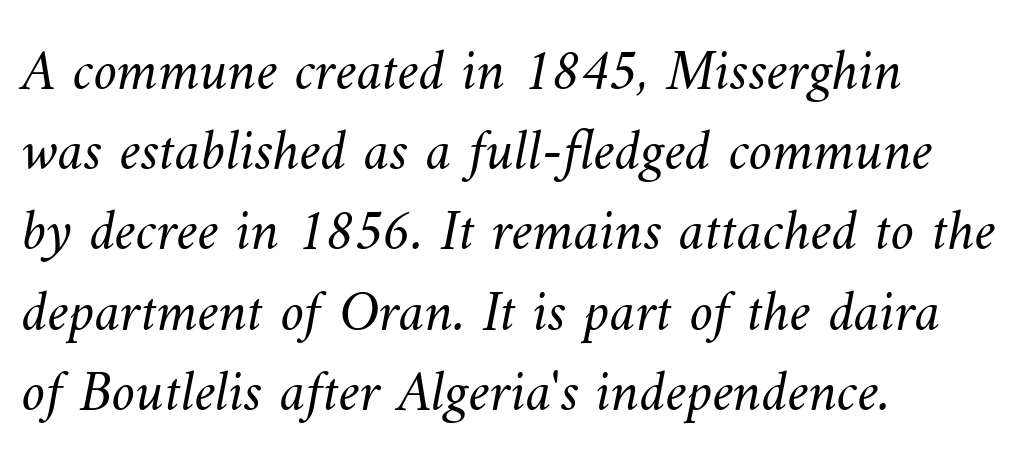
The image shows 59 px light type; set left-aligned, normal line spacing (1.36x), normal letter spacing, not underlined; medium stroke contrast and a small x-height.
